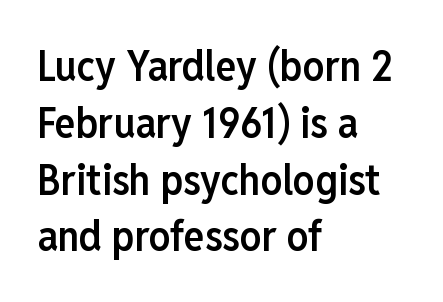
Notice how descenders clear the ascenders below comfortably — that's standard leading. No extra tracking has been applied to these lines. In terms of letterform style, serifs are entirely absent. When letters stand straight like this, we call the style roman or upright. Underlining? Definitely not there. The letters are semibold — heavier than regular but short of a full bold.
